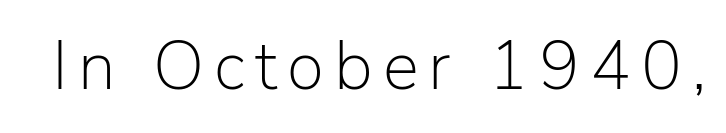
These lines are composed in type without serifs. The strokes are not fattened; the text isn't bold. This is roman type, the default non-slanted kind. Lines of text with bare space underneath.
